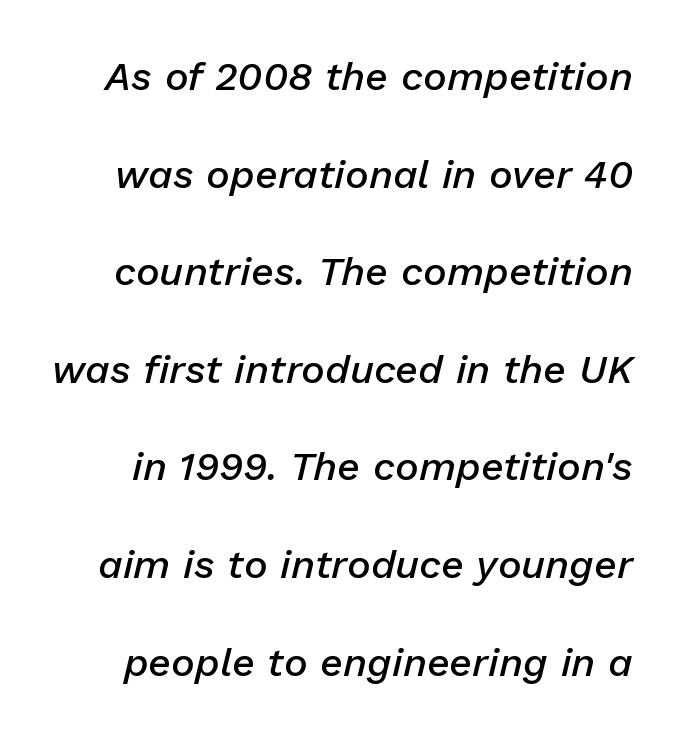
{"italic": "yes", "lean": "right", "slant_degrees": 13, "bold": "semi", "weight": "semibold", "width": "normal", "stroke_contrast": "low", "x_height": "medium", "monospaced": "no", "underline": "no", "line_spacing": "loose", "line_spacing_ratio": 2.44, "letter_spacing": "normal", "letter_spacing_em": 0.0, "glyph_px": 40}
